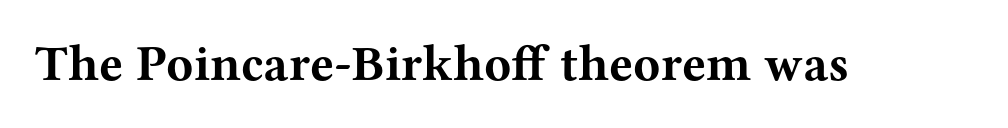
The letters stand upright; this is a roman face. Proportional: the letters do not fall into vertical columns. Typographic density is high because the face is bold. Honestly, the letter spacing is just normal — you wouldn't notice it.
